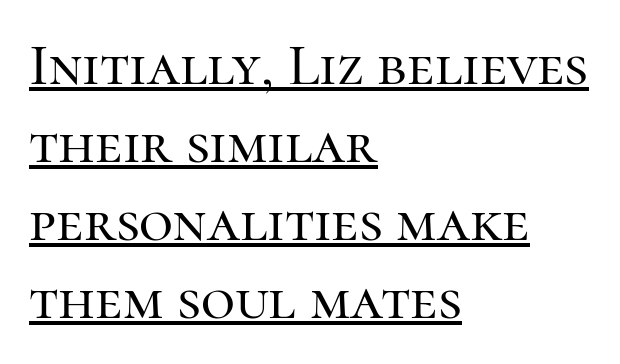
The image shows 59 px serif type, upright; set left-aligned, normal line spacing (1.32x), normal letter spacing, underlined; high stroke contrast and a medium x-height.
